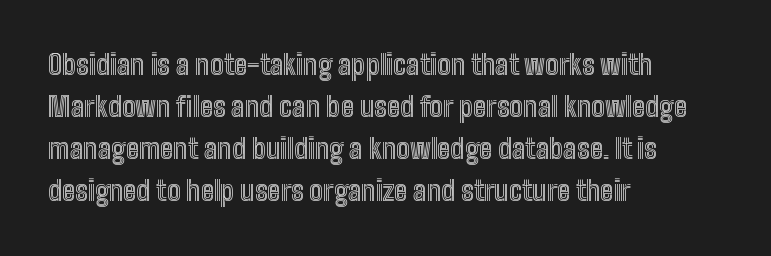
Quick note: underline off. The typesetter chose a ragged-right arrangement here. Posture: straight, roman, zero tilt. Leading: standard. Words appear dense and cohesive because spacing is normal.
